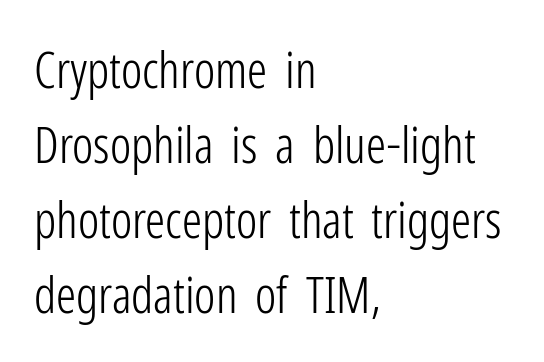
{"serif": "no", "italic": "no", "bold": "no", "weight": "light", "width": "condensed", "stroke_contrast": "low", "x_height": "medium", "monospaced": "no", "underline": "no", "align": "left", "line_spacing": "normal", "line_spacing_ratio": 1.5, "letter_spacing": "normal", "letter_spacing_em": 0.0, "glyph_px": 50}
